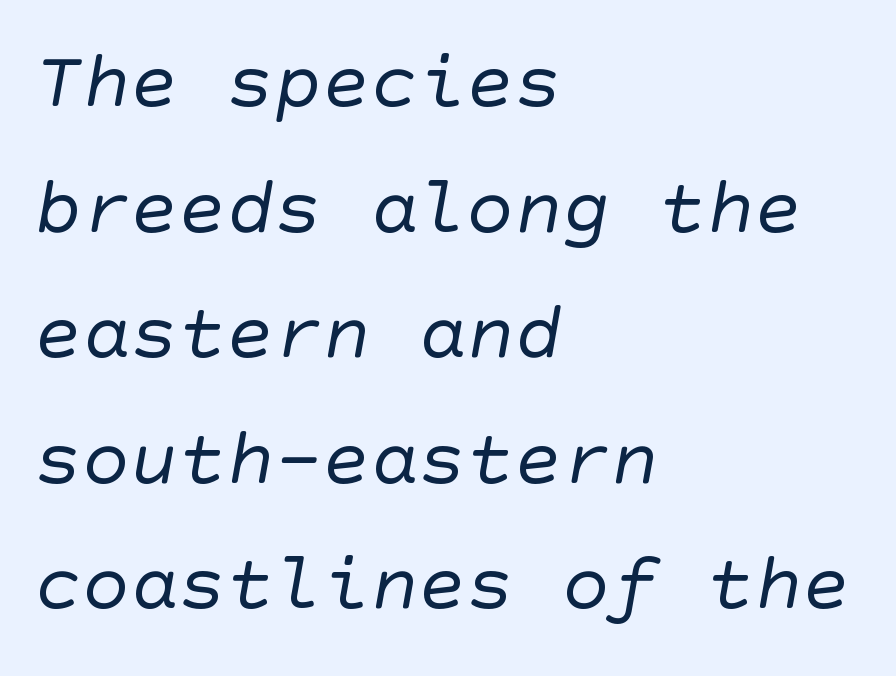
The image shows 80 px regular-weight sans-serif type; set left-aligned, normal line spacing (1.57x), normal letter spacing, not underlined; low stroke contrast and a large x-height.
